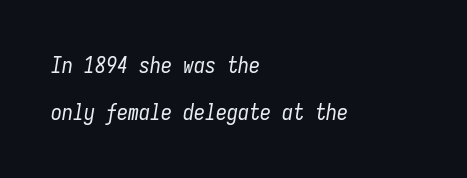
The designer dialed line spacing up above the default. The passage is arranged the way most books set body copy — flush left. The glyphs are unaccompanied by any horizontal stroke below them. Letter spacing: default.
